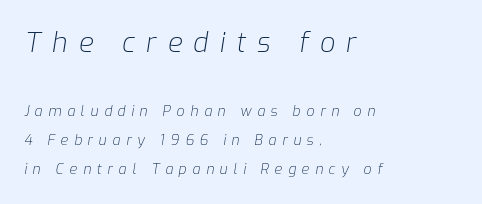
Note: larger setting up top, smaller setting below. In terms of leading, this rendering errs on the spacious side. Plain, unruled lines of type. The passage shown has open, widely tracked lettering throughout. The passage is arranged the way most books set body copy — flush left.
